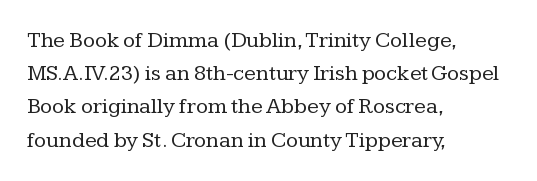
Tall strokes in this sample are plumb rather than angled. Weight: regular or lighter. Tracking value appears to be zero — textbook default spacing. The passage shown stacks its lines at a standard gap. The lines in this sample share a left origin and differ only in where they stop. Anything drawn beneath the words? Only blank space.
